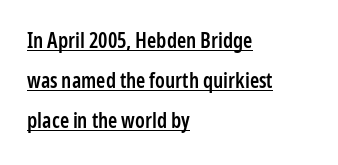
Q: Is the text bold? A: Semi-bold.
Q: Is the text italic (slanted)? A: No, it is upright.
Q: Is the text underlined? A: Yes.
Q: How is the paragraph aligned? A: Left-aligned.
Q: Is the spacing between letters normal or unusually wide? A: Normal.
Q: Is the spacing between lines tight, normal or loose? A: Loose.
